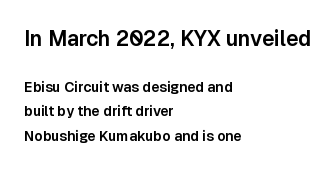
Q: Is the text italic (slanted)? A: No, it is upright.
Q: Is the text underlined? A: No.
Q: How is the paragraph aligned? A: Left-aligned.
Q: Is the spacing between letters normal or unusually wide? A: Normal.
Q: Which block of text is set in a larger size, the first (top) or the second (bottom)? A: The first (top) one.
